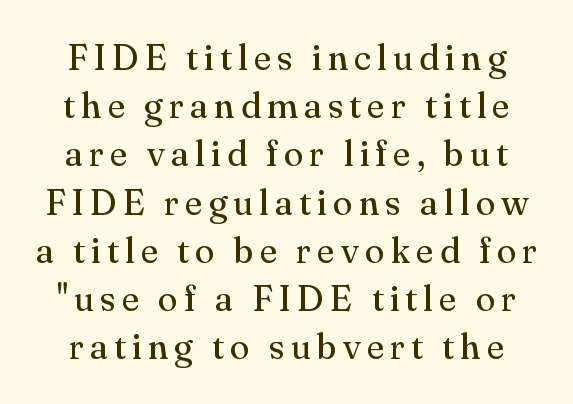
These lines are rendered in a variable-pitch font. The cut favours lightness, reaching ordinary text weight at its darkest. The rows are spaced the way most documents space them. Rule under the text: the space is simply empty.
